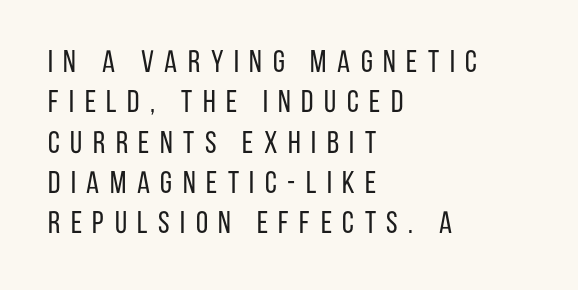
These lines are composed in type without serifs. Only glyphs here, with clear space below each row. Every stem runs plumb, perpendicular to the baseline. The font is comparable to plain body text, perhaps lighter.
